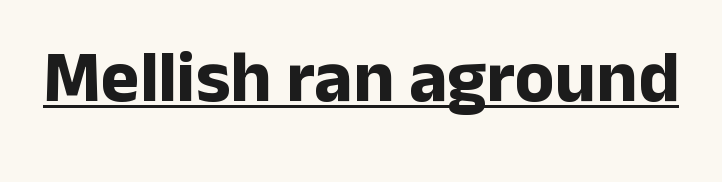
Q: Is the text bold? A: Yes.
Q: Is the text italic (slanted)? A: No, it is upright.
Q: Is the typeface a serif or a sans-serif typeface? A: Sans-serif.
Q: Is the text underlined? A: Yes.
Q: Is the spacing between letters normal or unusually wide? A: Normal.
Q: Width (condensed, normal, or wide)? A: Normal.
Q: Stroke contrast? A: Low.
Q: x-height? A: Medium.
Q: Monospaced? A: No.
